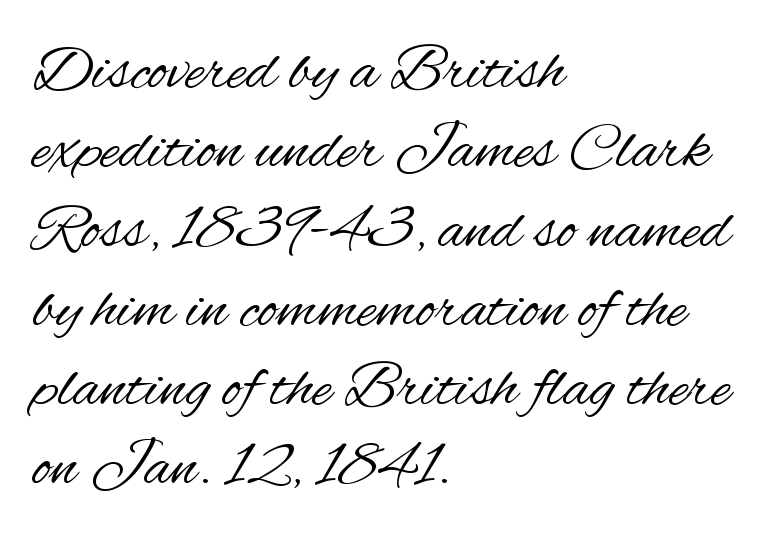
Q: Is the text bold? A: No.
Q: Is the text italic (slanted)? A: Yes.
Q: Is the typeface a serif or a sans-serif typeface? A: Sans-serif.
Q: Is the text underlined? A: No.
Q: How is the paragraph aligned? A: Left-aligned.
Q: Is the spacing between letters normal or unusually wide? A: Normal.
Q: Width (condensed, normal, or wide)? A: Condensed.
Q: Stroke contrast? A: Medium.
Q: x-height? A: Small.
Q: Monospaced? A: No.
